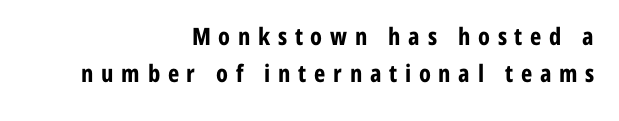
The image shows 24 px bold type, upright; set right-aligned, normal line spacing (1.55x), unusually wide letter spacing (+0.32 em), not underlined.
